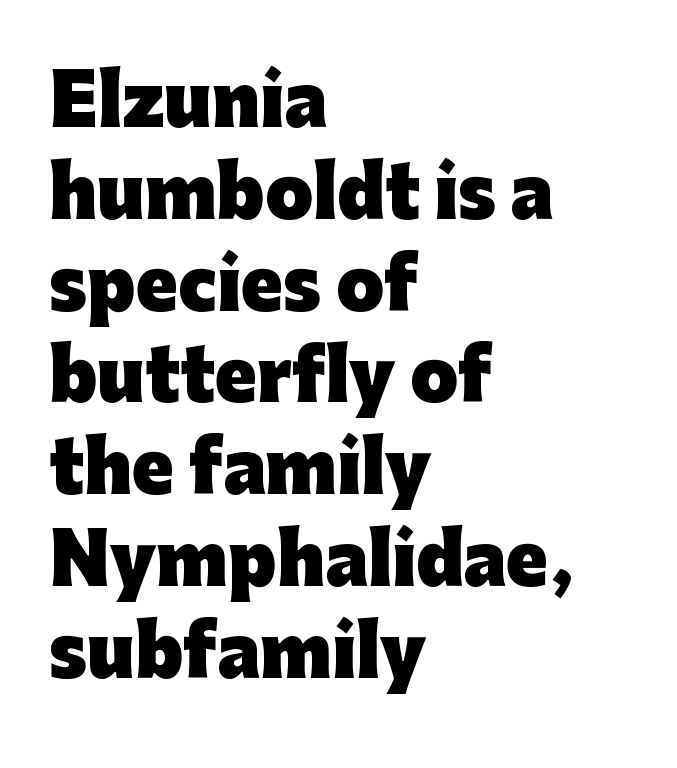
The image shows 69 px heavy sans-serif type, upright; set left-aligned, normal line spacing (1.33x), normal letter spacing, not underlined; low stroke contrast and a medium x-height.
